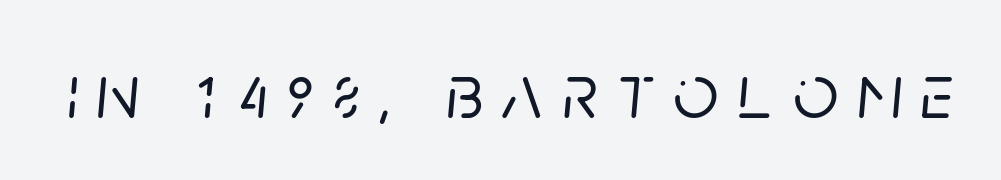
{"italic": "yes", "lean": "right", "slant_degrees": 5, "width": "normal", "stroke_contrast": "low", "x_height": "large", "monospaced": "no", "underline": "no", "letter_spacing": "wide", "letter_spacing_em": 0.24, "glyph_px": 79}
